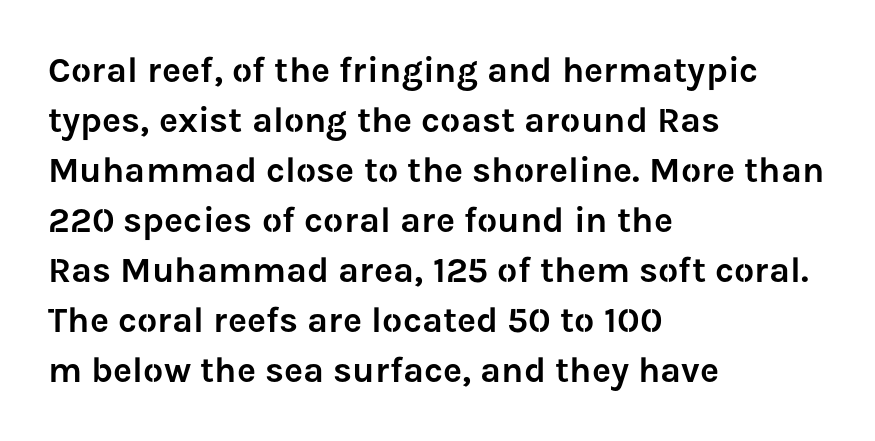
Honestly, the letter spacing is just normal — you wouldn't notice it. What kind of face is this? One without serifs — a sans. When letters stand straight like this, we call the style roman or upright. Rows of type keep a routine distance in the vertical direction.
